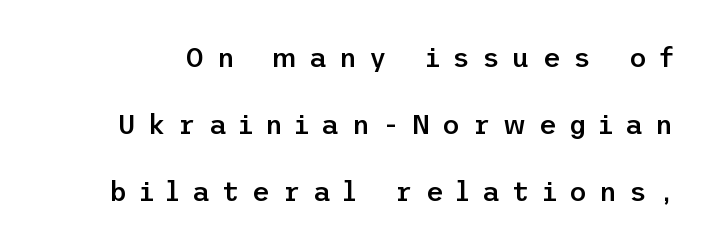
Italic: no, the glyphs are upright roman. Set as a demibold, roughly 600 on the weight scale. Students, note that the glyphs here are deliberately spaced far apart. This rendering features lettering with no underline.
